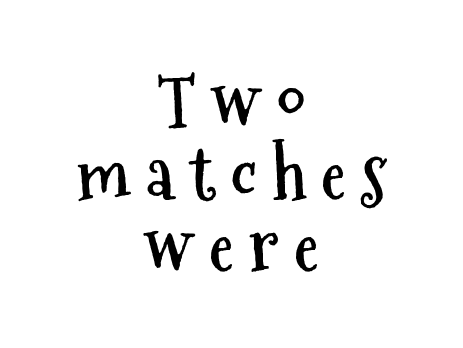
Q: Is the text bold? A: Yes.
Q: Is the text italic (slanted)? A: No, it is upright.
Q: Is the typeface a serif or a sans-serif typeface? A: Sans-serif.
Q: Is the text underlined? A: No.
Q: How is the paragraph aligned? A: Centered.
Q: Is the spacing between letters normal or unusually wide? A: Unusually wide.
Q: Is the spacing between lines tight, normal or loose? A: Tight.
Q: Width (condensed, normal, or wide)? A: Condensed.
Q: Stroke contrast? A: Medium.
Q: x-height? A: Medium.
Q: Monospaced? A: No.
